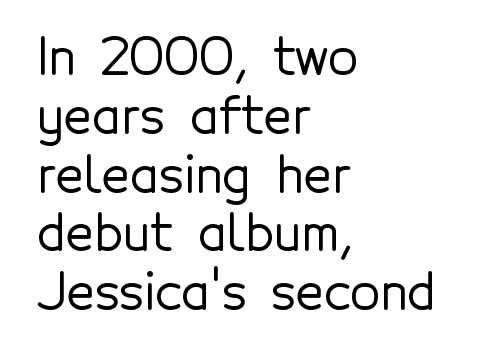
The image shows 49 px sans-serif type, upright; set left-aligned, line spacing 1.2x, normal letter spacing, not underlined; a medium x-height.
